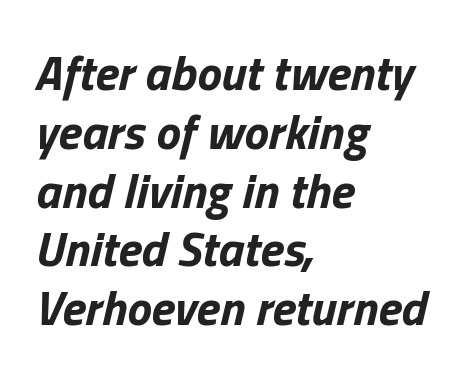
The image shows 49 px bold type, italic (leaning right); set left-aligned, line spacing 1.2x, normal letter spacing, not underlined; low stroke contrast and a medium x-height.
